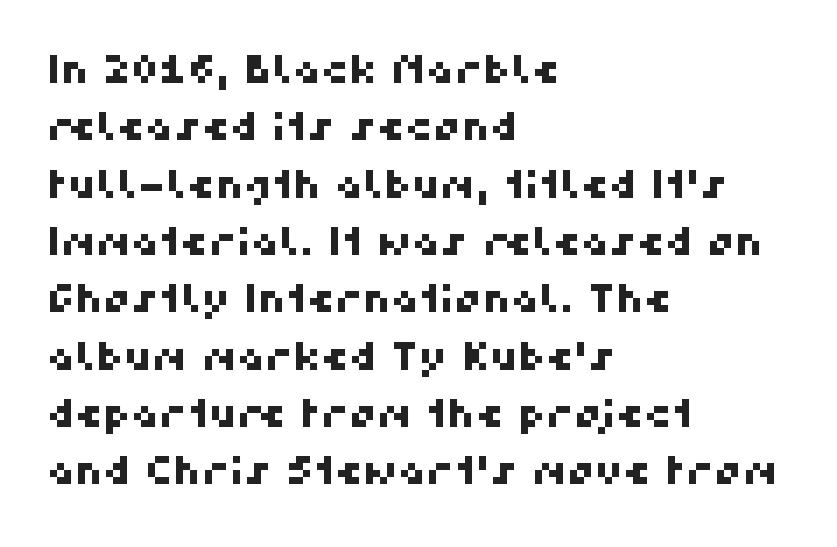
The image shows 39 px sans-serif type; set left-aligned, normal line spacing (1.47x), normal letter spacing, not underlined; high stroke contrast and a medium x-height.
